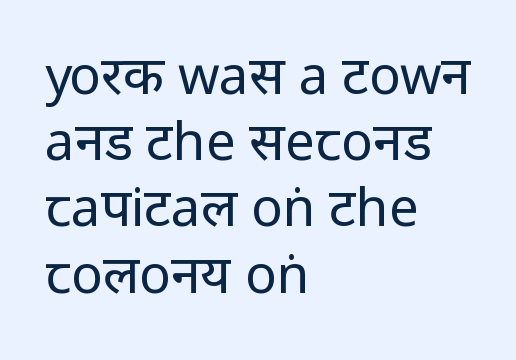
{"serif": "no", "italic": "no", "bold": "no", "weight": "regular", "width": "condensed", "stroke_contrast": "low", "x_height": "large", "monospaced": "no", "underline": "no", "align": "left", "line_spacing": "normal", "line_spacing_ratio": 1.25, "letter_spacing": "normal", "letter_spacing_em": 0.0, "glyph_px": 53}
